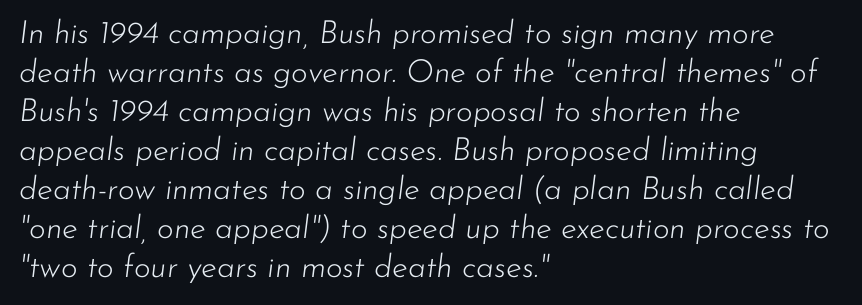
The image shows 32 px light type, italic (leaning right); set left-aligned, line spacing 1.22x, normal letter spacing, not underlined; low stroke contrast and a small x-height.
